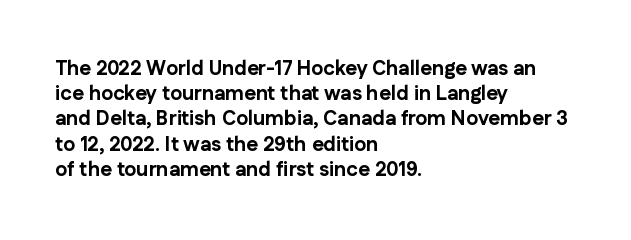
Q: Is the text bold? A: Yes.
Q: Is the text italic (slanted)? A: No, it is upright.
Q: Is the text underlined? A: No.
Q: How is the paragraph aligned? A: Left-aligned.
Q: Is the spacing between letters normal or unusually wide? A: Normal.
Q: Is the spacing between lines tight, normal or loose? A: Normal.
